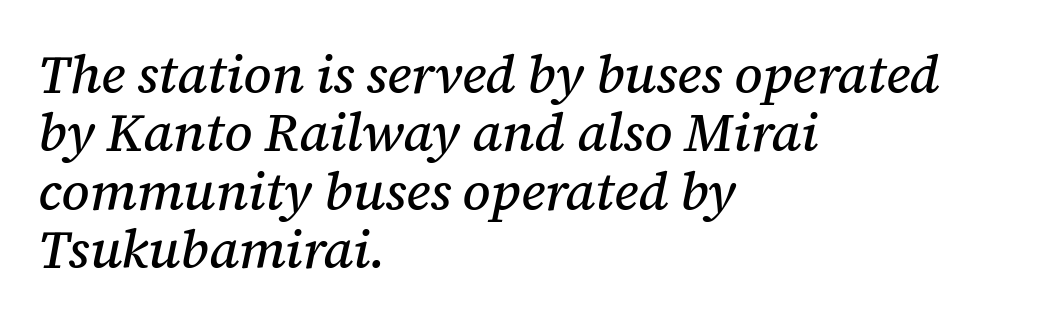
Q: Is the text italic (slanted)? A: Yes, it leans right by about 12 degrees.
Q: Is the typeface a serif or a sans-serif typeface? A: Serif.
Q: Is the text underlined? A: No.
Q: How is the paragraph aligned? A: Left-aligned.
Q: Is the spacing between letters normal or unusually wide? A: Normal.
Q: Is the spacing between lines tight, normal or loose? A: Tight.
Q: Width (condensed, normal, or wide)? A: Normal.
Q: Stroke contrast? A: Medium.
Q: x-height? A: Medium.
Q: Monospaced? A: No.
